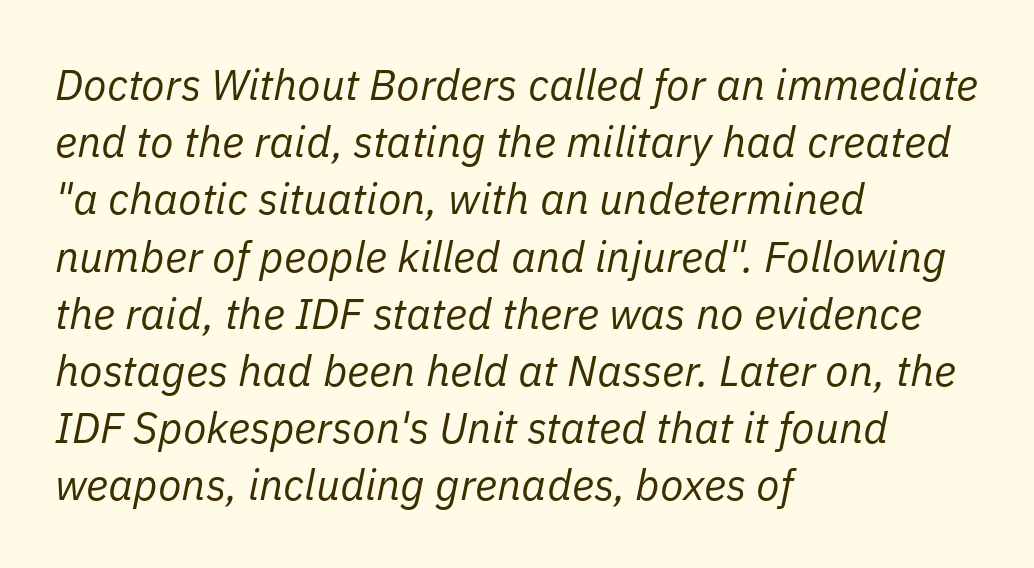
{"italic": "yes", "lean": "right", "slant_degrees": 11, "bold": "no", "weight": "regular", "width": "normal", "stroke_contrast": "low", "x_height": "medium", "monospaced": "no", "underline": "no", "align": "left", "line_spacing": "normal", "line_spacing_ratio": 1.33, "letter_spacing": "normal", "letter_spacing_em": 0.0, "glyph_px": 43}
